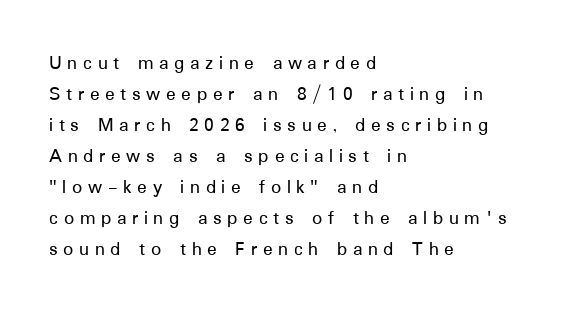
Characters remain perfectly vertical along every line. Students, note that the glyphs here are deliberately spaced far apart. The setting favours the left margin, as ordinary paragraphs usually do. Quick note: interline space is typical. Descenders are the only things crossing below the line.
